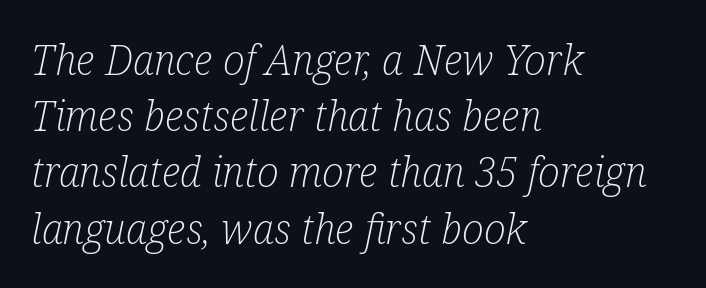
{"serif": "yes", "italic": "yes", "lean": "right", "slant_degrees": 12, "bold": "no", "weight": "light", "width": "condensed", "stroke_contrast": "low", "x_height": "medium", "monospaced": "no", "underline": "no", "align": "left", "line_spacing": "normal", "line_spacing_ratio": 1.37, "letter_spacing": "normal", "letter_spacing_em": 0.0, "glyph_px": 41}
